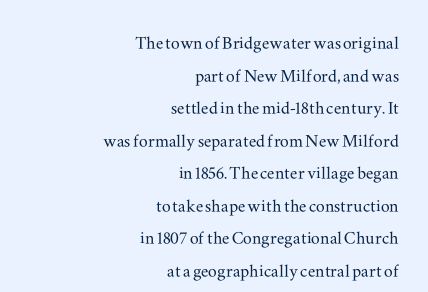
{"italic": "no", "underline": "no", "align": "right", "line_spacing": "normal", "line_spacing_ratio": 1.48, "letter_spacing": "normal", "letter_spacing_em": 0.0, "glyph_px": 22}
